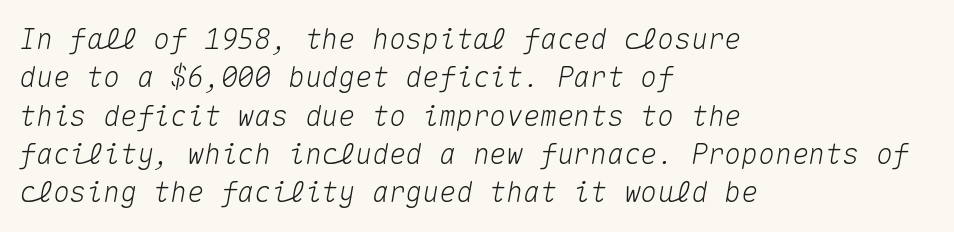
Short note: letters normally spaced. Note the uniform advance width — an 'i' takes as much space as an 'm'. The paragraph has a hard left edge and a soft right edge. The space beneath each line is pristine and unruled. Every character sits at an angle, as italics do.
